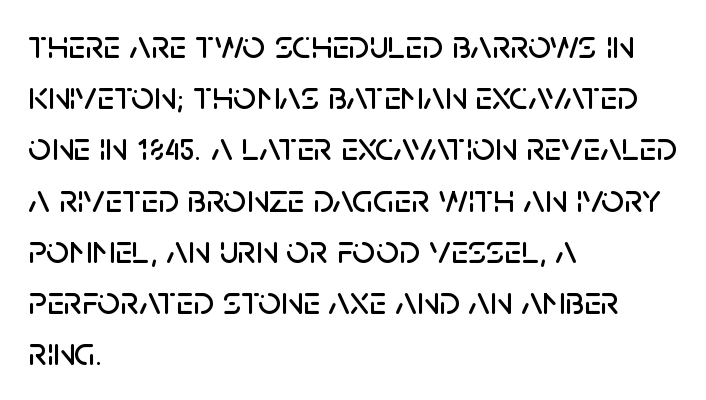
{"serif": "no", "italic": "no", "width": "normal", "stroke_contrast": "low", "x_height": "large", "monospaced": "no", "underline": "no", "align": "left", "line_spacing": "normal", "line_spacing_ratio": 1.28, "letter_spacing": "normal", "letter_spacing_em": 0.0, "glyph_px": 40}
